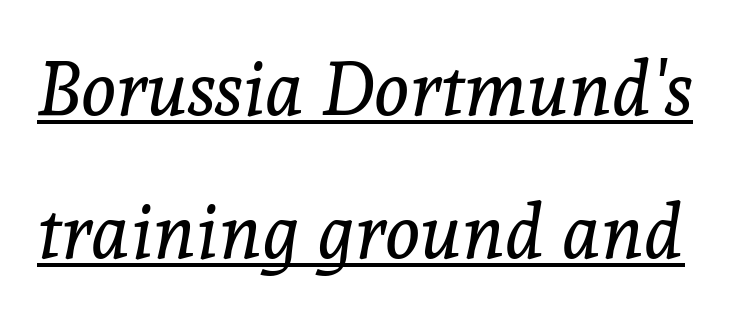
The image shows 75 px regular-weight serif type, italic (leaning right); set loose line spacing (1.91x), normal letter spacing, underlined; a medium x-height.
